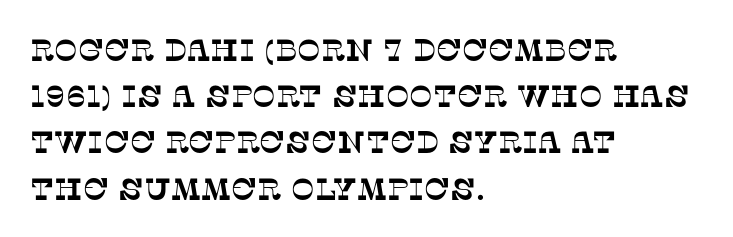
Q: Is the typeface a serif or a sans-serif typeface? A: Serif.
Q: Is the text underlined? A: No.
Q: How is the paragraph aligned? A: Left-aligned.
Q: Is the spacing between letters normal or unusually wide? A: Normal.
Q: Is the spacing between lines tight, normal or loose? A: Normal.
Q: Width (condensed, normal, or wide)? A: Normal.
Q: Stroke contrast? A: Low.
Q: x-height? A: Large.
Q: Monospaced? A: No.
